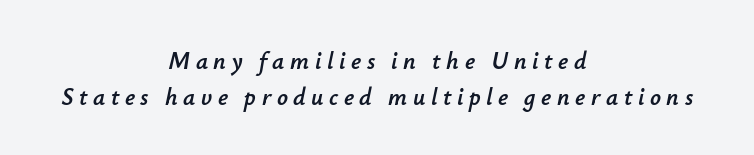
The image shows 24 px text type, italic (leaning right); set centered, normal line spacing (1.5x), unusually wide letter spacing (+0.23 em), not underlined.
